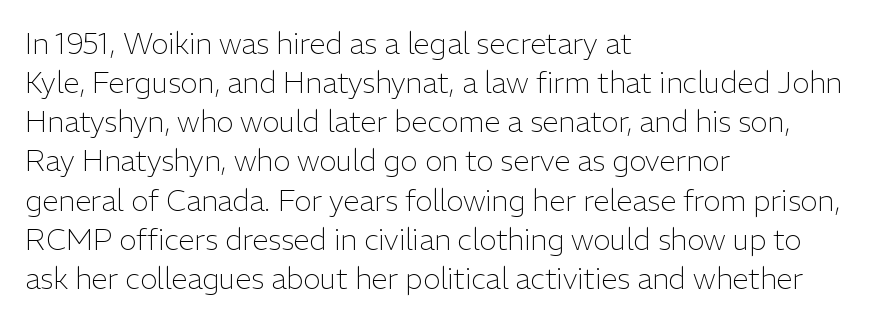
{"serif": "no", "italic": "no", "bold": "no", "weight": "light", "width": "normal", "stroke_contrast": "low", "x_height": "medium", "monospaced": "no", "underline": "no", "align": "left", "line_spacing": "normal", "line_spacing_ratio": 1.35, "letter_spacing": "normal", "letter_spacing_em": 0.0, "glyph_px": 29}
